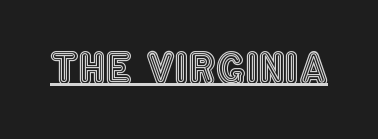
{"italic": "no", "width": "condensed", "x_height": "large", "monospaced": "no", "underline": "yes", "letter_spacing": "normal", "letter_spacing_em": 0.0, "glyph_px": 42}
